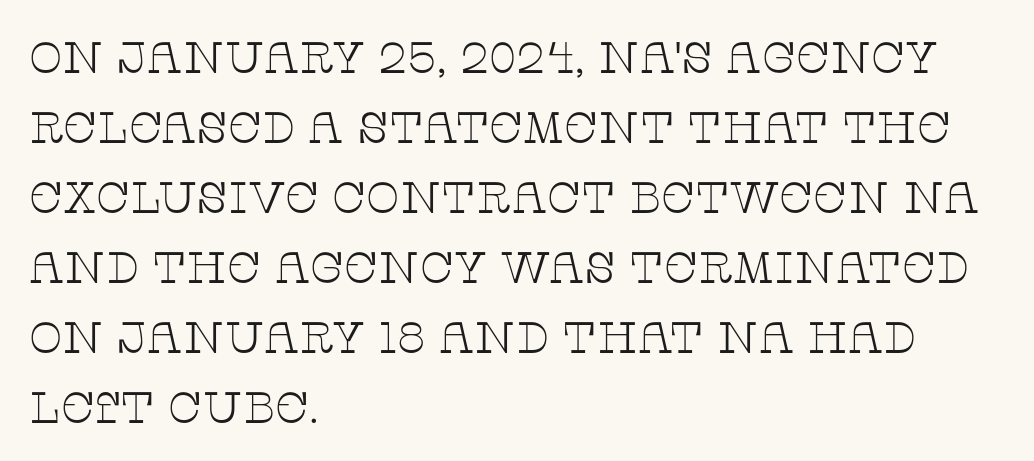
{"serif": "yes", "italic": "no", "bold": "no", "weight": "thin", "width": "wide", "stroke_contrast": "low", "x_height": "large", "monospaced": "no", "underline": "no", "align": "left", "line_spacing": "normal", "line_spacing_ratio": 1.59, "letter_spacing": "normal", "letter_spacing_em": 0.0, "glyph_px": 44}
